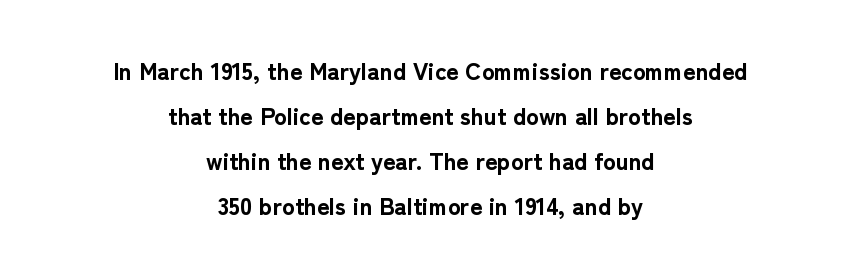
The image shows 24 px bold type, upright; set centered, line spacing 1.87x, normal letter spacing, not underlined.
